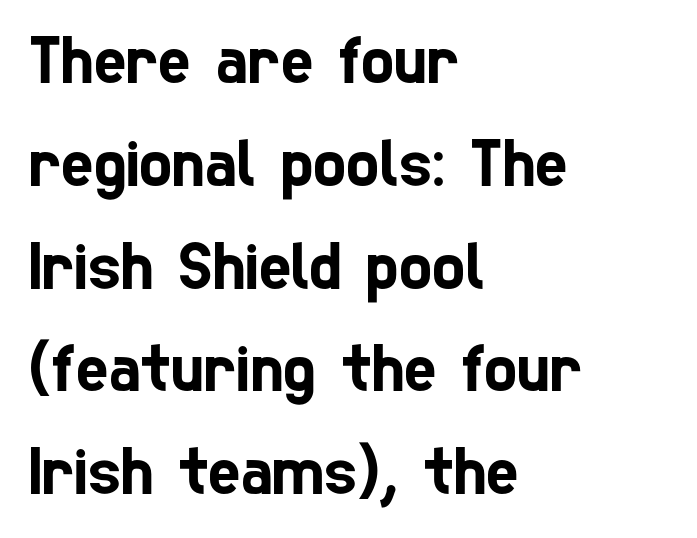
Q: Is the typeface a serif or a sans-serif typeface? A: Sans-serif.
Q: Is the text underlined? A: No.
Q: How is the paragraph aligned? A: Left-aligned.
Q: Is the spacing between letters normal or unusually wide? A: Normal.
Q: Is the spacing between lines tight, normal or loose? A: Normal.
Q: Width (condensed, normal, or wide)? A: Condensed.
Q: Stroke contrast? A: Low.
Q: x-height? A: Medium.
Q: Monospaced? A: No.
